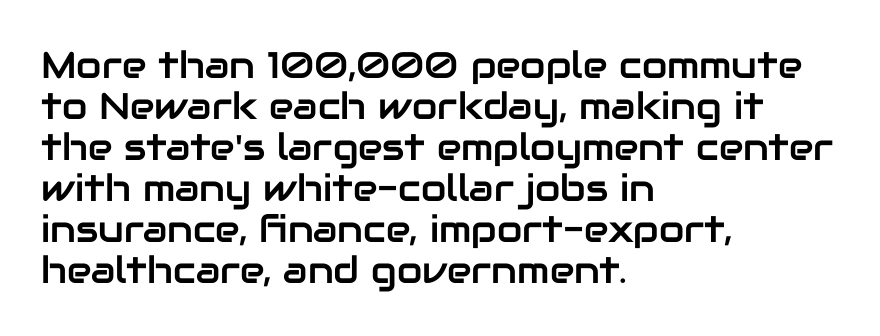
The image shows 37 px sans-serif type, upright; set left-aligned, tight line spacing (1.11x), normal letter spacing, not underlined; low stroke contrast and a medium x-height.
